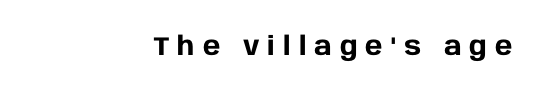
The image shows 26 px bold type, upright; set unusually wide letter spacing (+0.31 em), not underlined.
